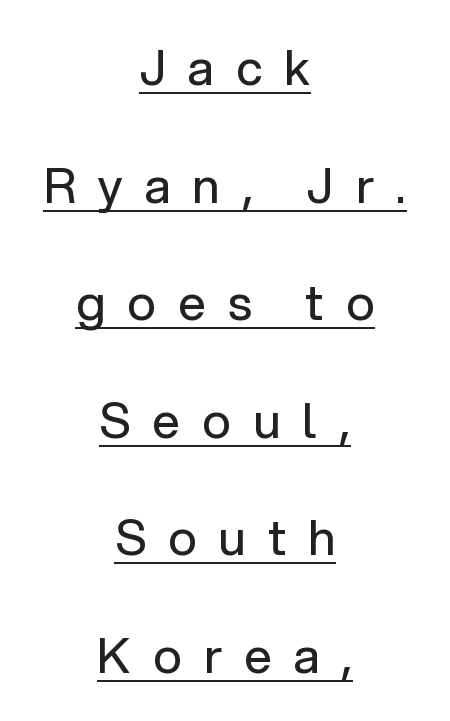
The image shows 49 px regular-weight sans-serif type, upright; set centered, loose line spacing (2.4x), unusually wide letter spacing (+0.45 em), underlined; low stroke contrast and a medium x-height.
